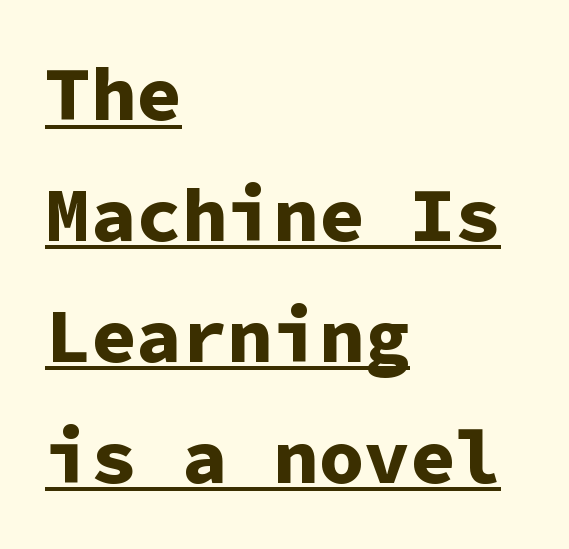
Q: Is the text bold? A: Yes.
Q: Is the text italic (slanted)? A: No, it is upright.
Q: Is the typeface a serif or a sans-serif typeface? A: Sans-serif.
Q: Is the text underlined? A: Yes.
Q: How is the paragraph aligned? A: Left-aligned.
Q: Is the spacing between letters normal or unusually wide? A: Normal.
Q: Is the spacing between lines tight, normal or loose? A: Normal.
Q: Width (condensed, normal, or wide)? A: Normal.
Q: Stroke contrast? A: Low.
Q: x-height? A: Medium.
Q: Monospaced? A: Yes.
